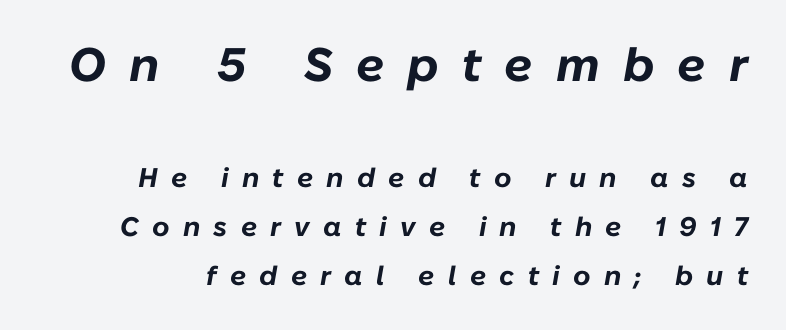
The image shows 47 px bold type, italic (leaning right); set line spacing 1.83x, unusually wide letter spacing (+0.49 em), not underlined; the first (top) block is 1.74x larger; low stroke contrast and a medium x-height.
